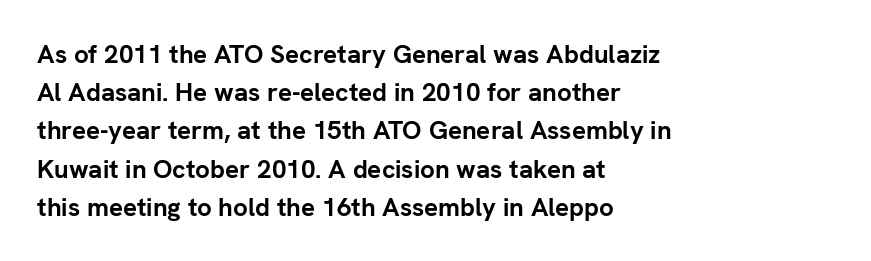
Q: Is the text bold? A: Yes.
Q: Is the text italic (slanted)? A: No, it is upright.
Q: Is the text underlined? A: No.
Q: How is the paragraph aligned? A: Left-aligned.
Q: Is the spacing between letters normal or unusually wide? A: Normal.
Q: Is the spacing between lines tight, normal or loose? A: Normal.
